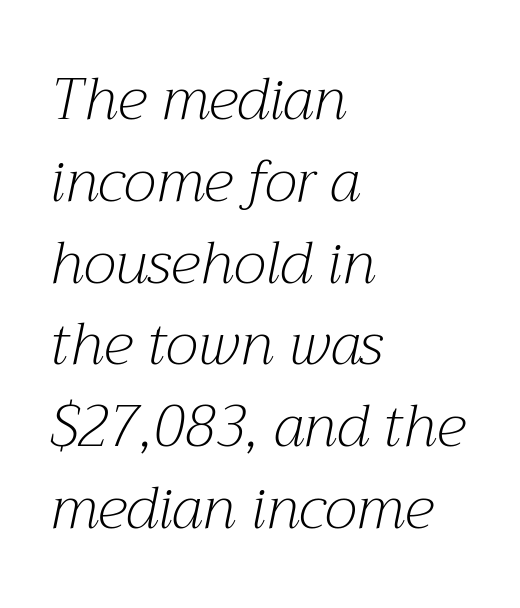
A typesetter would mark this as italic. Lines of text with bare space underneath. Does extra space separate the letters? No, they use regular spacing. Stems and bowls with no extra thickness — not bold. These lines are rendered in a variable-pitch font. The rendering uses a moderate line-height, typical for paragraphs.
